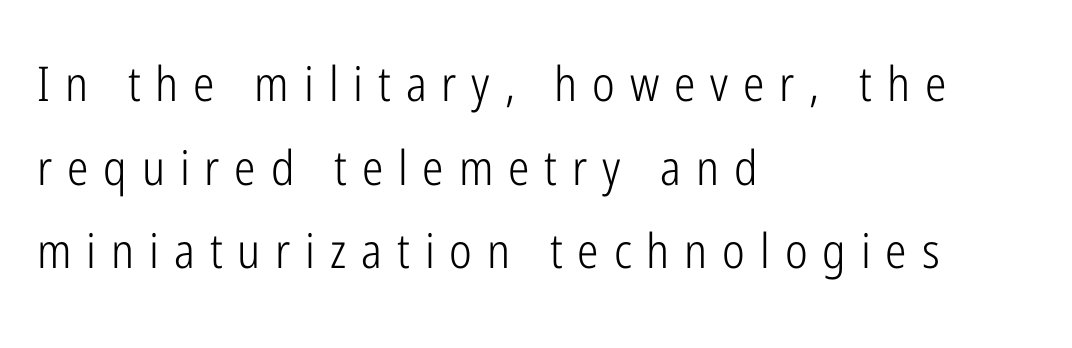
Q: Is the text bold? A: No.
Q: Is the text italic (slanted)? A: No, it is upright.
Q: Is the typeface a serif or a sans-serif typeface? A: Sans-serif.
Q: Is the text underlined? A: No.
Q: How is the paragraph aligned? A: Left-aligned.
Q: Is the spacing between letters normal or unusually wide? A: Unusually wide.
Q: Width (condensed, normal, or wide)? A: Condensed.
Q: Stroke contrast? A: Low.
Q: x-height? A: Medium.
Q: Monospaced? A: No.
